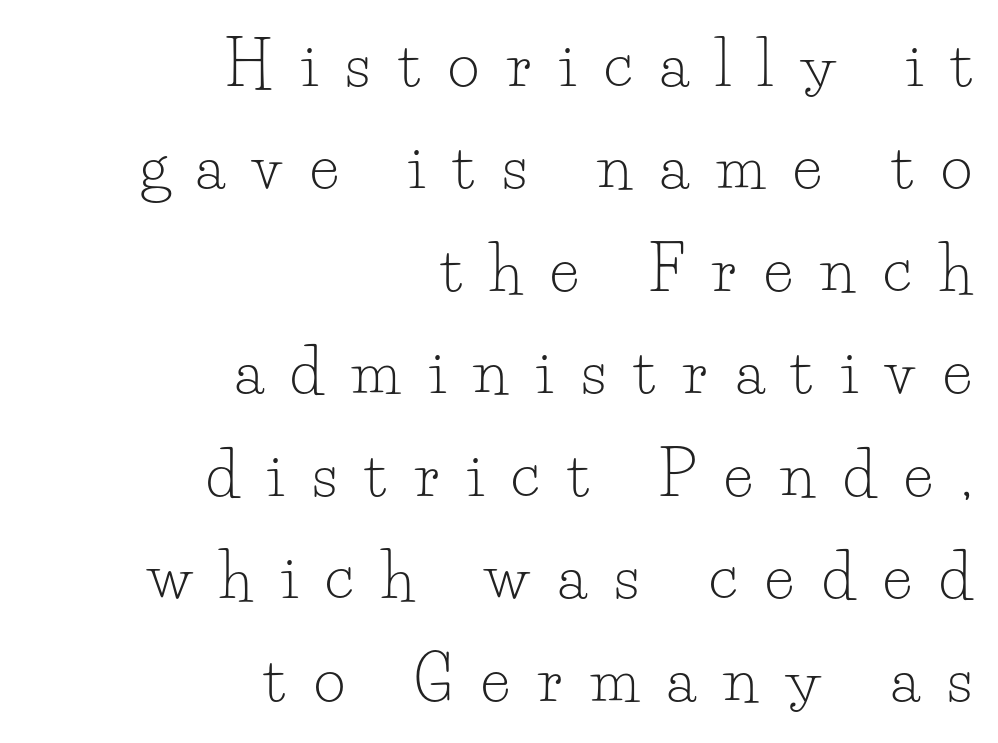
This reads as an unemphasized weight, regular at the heaviest. The face used here is rendered with a markedly widened letterfit. Descenders hang freely into open space. I'd call this a serif setting — the letters wear small feet. This block has exactly the height ordinary leading produces.
